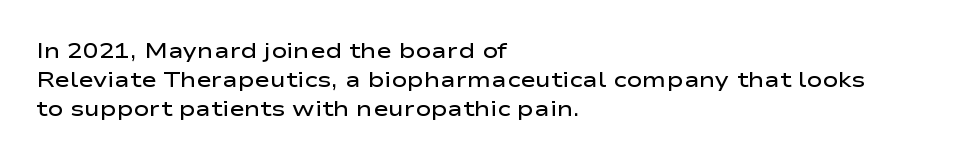
Q: Is the text bold? A: Semi-bold.
Q: Is the text italic (slanted)? A: No, it is upright.
Q: Is the text underlined? A: No.
Q: How is the paragraph aligned? A: Left-aligned.
Q: Is the spacing between letters normal or unusually wide? A: Normal.
Q: Is the spacing between lines tight, normal or loose? A: Normal.
